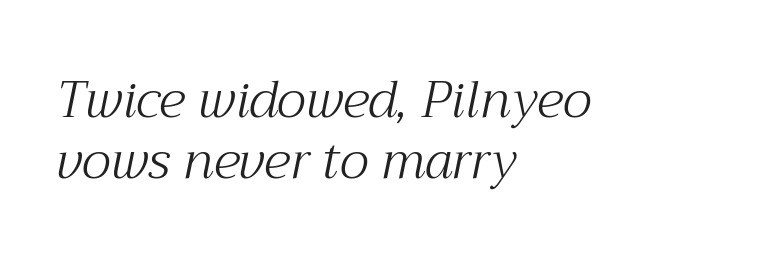
Q: Is the text bold? A: No.
Q: Is the text italic (slanted)? A: Yes, it leans right by about 12 degrees.
Q: Is the typeface a serif or a sans-serif typeface? A: Serif.
Q: Is the text underlined? A: No.
Q: How is the paragraph aligned? A: Left-aligned.
Q: Is the spacing between letters normal or unusually wide? A: Normal.
Q: Width (condensed, normal, or wide)? A: Normal.
Q: Stroke contrast? A: Medium.
Q: x-height? A: Medium.
Q: Monospaced? A: No.
